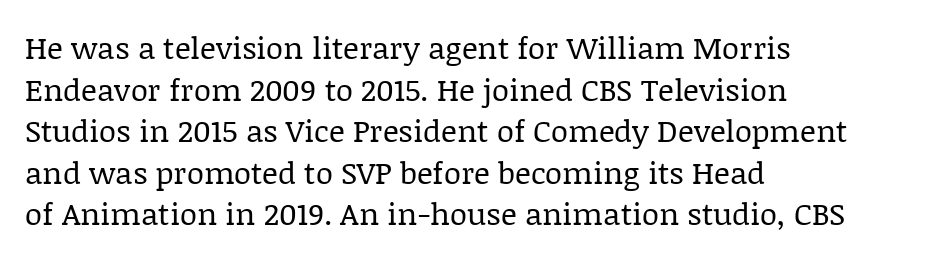
Clear beneath every line of the passage. Leading matches the norm, producing a regular column. The letters sit at their default tracking, neither squeezed nor spread. Posture: upright roman. Spacing verdict: proportional, widths tailored to each character. Caption: multi-line text, flush left, ragged right.
